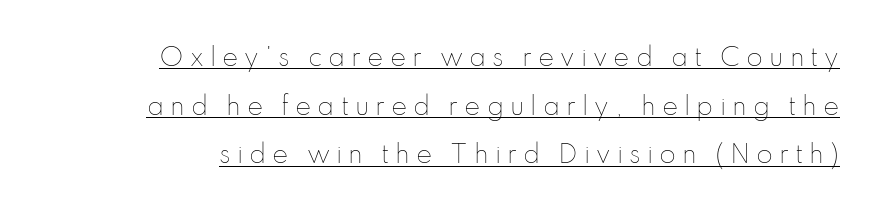
Stem width sits at or under what a default text font uses. Every stem runs plumb, perpendicular to the baseline. The passage shown is underscored from start to finish. Glyph-to-glyph distance is far greater than everyday printed text. Regarding leading, the lines here are spaced well apart.
